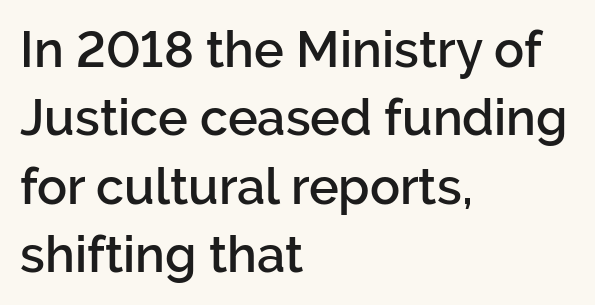
Q: Is the text bold? A: Semi-bold.
Q: Is the text italic (slanted)? A: No, it is upright.
Q: Is the typeface a serif or a sans-serif typeface? A: Sans-serif.
Q: Is the text underlined? A: No.
Q: How is the paragraph aligned? A: Left-aligned.
Q: Is the spacing between letters normal or unusually wide? A: Normal.
Q: Is the spacing between lines tight, normal or loose? A: Normal.
Q: Width (condensed, normal, or wide)? A: Normal.
Q: Stroke contrast? A: Low.
Q: x-height? A: Medium.
Q: Monospaced? A: No.
